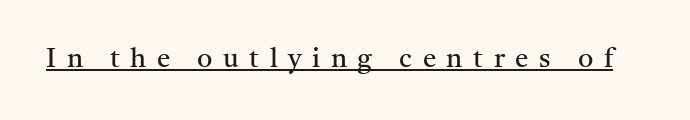
Q: Is the text bold? A: No.
Q: Is the text italic (slanted)? A: No, it is upright.
Q: Is the text underlined? A: Yes.
Q: Is the spacing between letters normal or unusually wide? A: Unusually wide.
